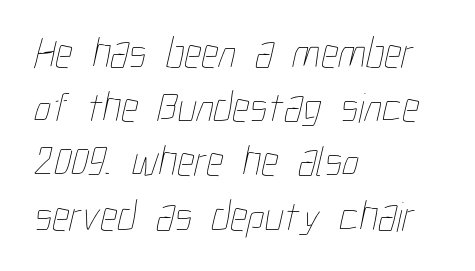
Q: Is the text bold? A: No.
Q: Is the text underlined? A: No.
Q: How is the paragraph aligned? A: Left-aligned.
Q: Is the spacing between letters normal or unusually wide? A: Normal.
Q: Is the spacing between lines tight, normal or loose? A: Normal.
Q: Width (condensed, normal, or wide)? A: Condensed.
Q: Stroke contrast? A: Low.
Q: x-height? A: Medium.
Q: Monospaced? A: No.
